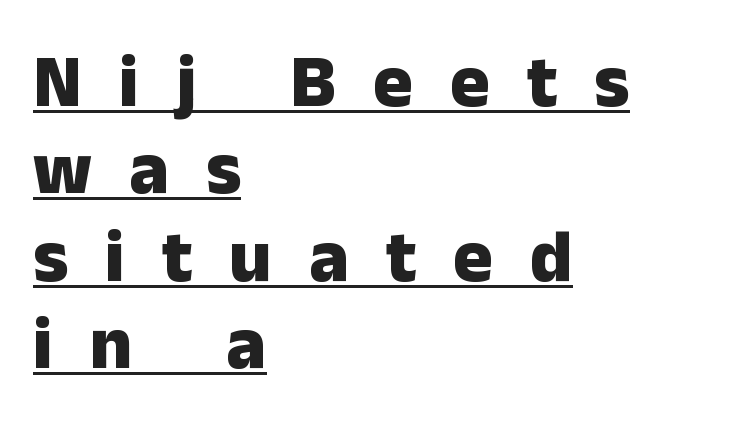
The characters display no serif detailing; their extremities are plain. Glance below the letters and you will spot a drawn line. Loose tracking; the words dissolve into strings of separated letters. Note the varied advance widths — an 'i' is clearly narrower than an 'm'.
